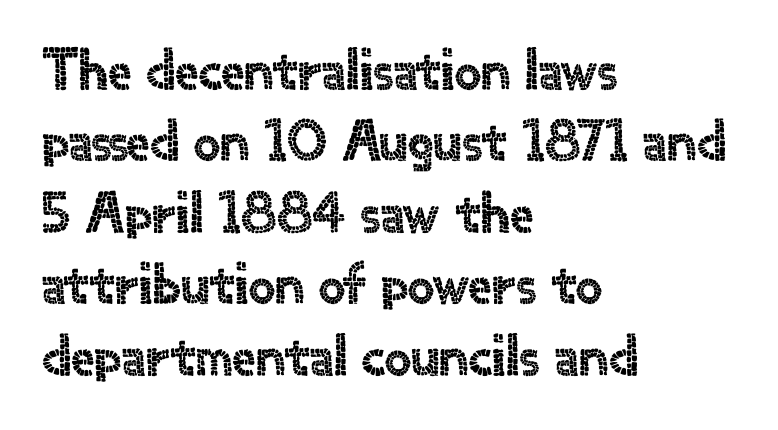
{"serif": "no", "italic": "no", "width": "normal", "x_height": "small", "monospaced": "no", "underline": "no", "align": "left", "line_spacing_ratio": 1.21, "letter_spacing": "normal", "letter_spacing_em": 0.0, "glyph_px": 59}
